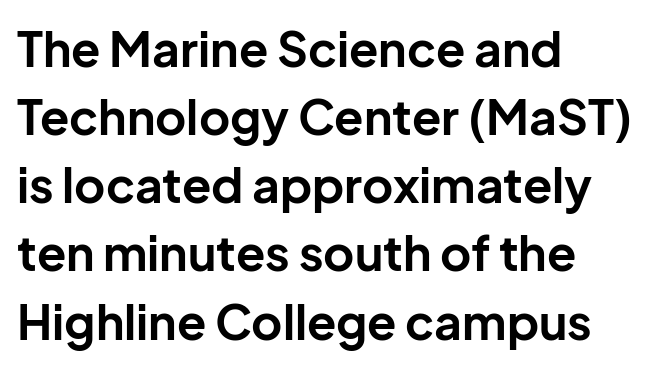
Proportional: the letters do not fall into vertical columns. No extra tracking has been applied to these lines. I'd call this a sans setting — the letters go barefoot. These lines stack with their left ends in a neat column. The vertical gap from one line to the next is medium.
